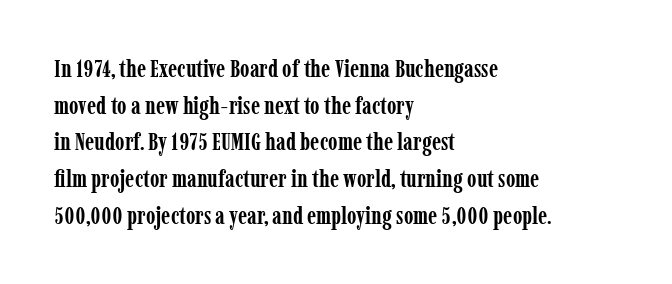
{"italic": "no", "bold": "yes", "underline": "no", "align": "left", "line_spacing": "normal", "line_spacing_ratio": 1.53, "letter_spacing": "normal", "letter_spacing_em": 0.0, "glyph_px": 24}
